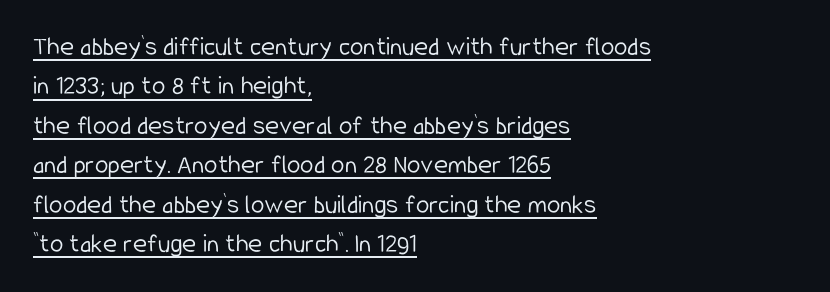
Q: Is the text bold? A: No.
Q: Is the text italic (slanted)? A: No, it is upright.
Q: Is the text underlined? A: Yes.
Q: How is the paragraph aligned? A: Left-aligned.
Q: Is the spacing between letters normal or unusually wide? A: Normal.
Q: Is the spacing between lines tight, normal or loose? A: Normal.
